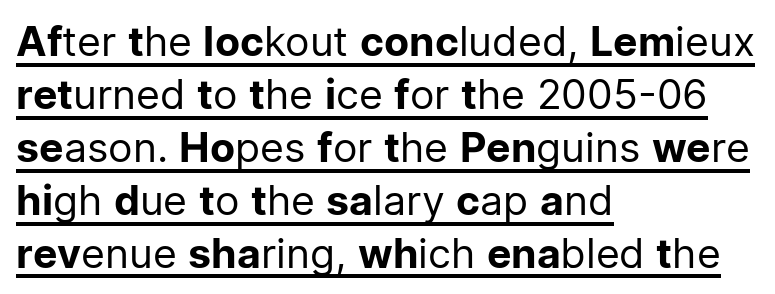
{"serif": "no", "italic": "no", "bold": "no", "weight": "regular", "width": "normal", "stroke_contrast": "low", "x_height": "medium", "monospaced": "no", "underline": "yes", "align": "left", "line_spacing": "normal", "line_spacing_ratio": 1.29, "letter_spacing": "normal", "letter_spacing_em": 0.0, "glyph_px": 41}
